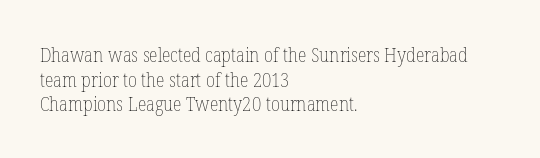
Casual observation: everything's shoved over to the left. This is not heavy type; no bold has been used. Italic? Not at all — the glyphs are vertical. The space beneath each line is pristine and unruled. No extra tracking has been applied to these lines.
